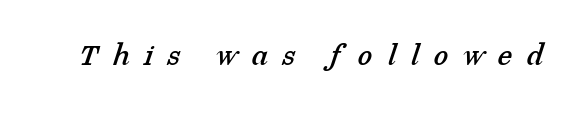
The image shows 33 px serif type; set unusually wide letter spacing (+0.44 em), not underlined; low stroke contrast and a medium x-height.
